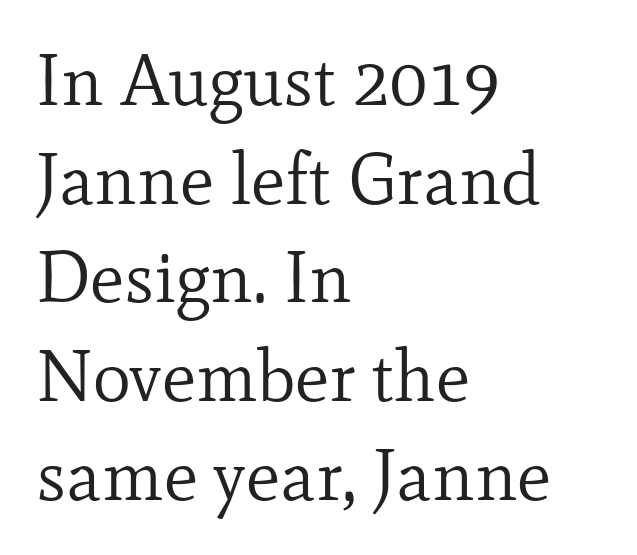
Q: Is the text bold? A: No.
Q: Is the text italic (slanted)? A: No, it is upright.
Q: Is the typeface a serif or a sans-serif typeface? A: Serif.
Q: Is the text underlined? A: No.
Q: How is the paragraph aligned? A: Left-aligned.
Q: Is the spacing between letters normal or unusually wide? A: Normal.
Q: Is the spacing between lines tight, normal or loose? A: Normal.
Q: Width (condensed, normal, or wide)? A: Normal.
Q: Stroke contrast? A: Low.
Q: x-height? A: Small.
Q: Monospaced? A: No.
